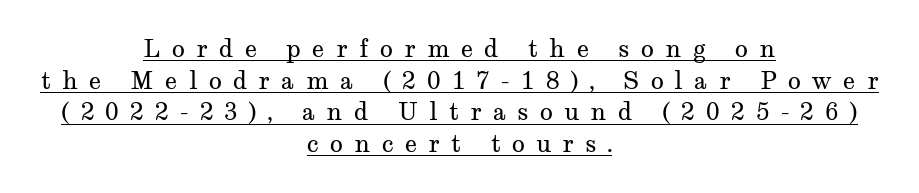
The image shows 24 px text type, upright; set centered, normal line spacing (1.32x), unusually wide letter spacing (+0.47 em), underlined.
